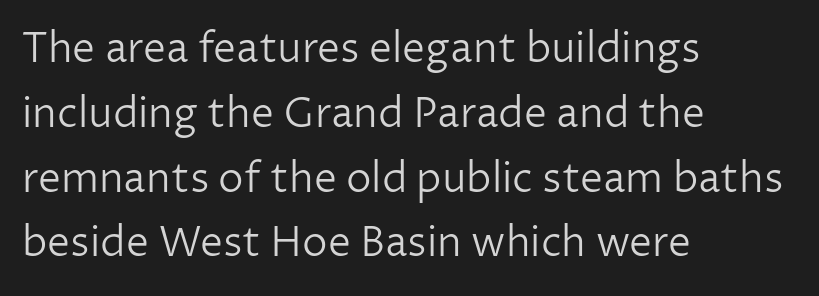
{"serif": "no", "italic": "no", "bold": "no", "weight": "light", "width": "normal", "stroke_contrast": "low", "x_height": "medium", "monospaced": "no", "underline": "no", "align": "left", "line_spacing": "normal", "line_spacing_ratio": 1.58, "letter_spacing": "normal", "letter_spacing_em": 0.0, "glyph_px": 41}
